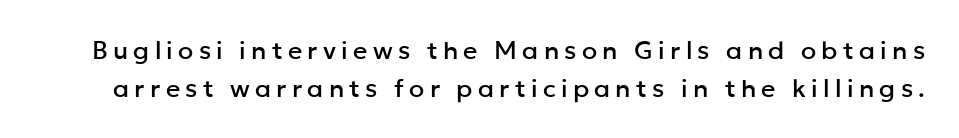
Someone cranked the tracking dial way up on this one. This sample uses an upright cut, with every glyph sitting square on the baseline. The block of text has a typical density, with ordinary space between rows. Glance below the letters and you will spot only blank space.
